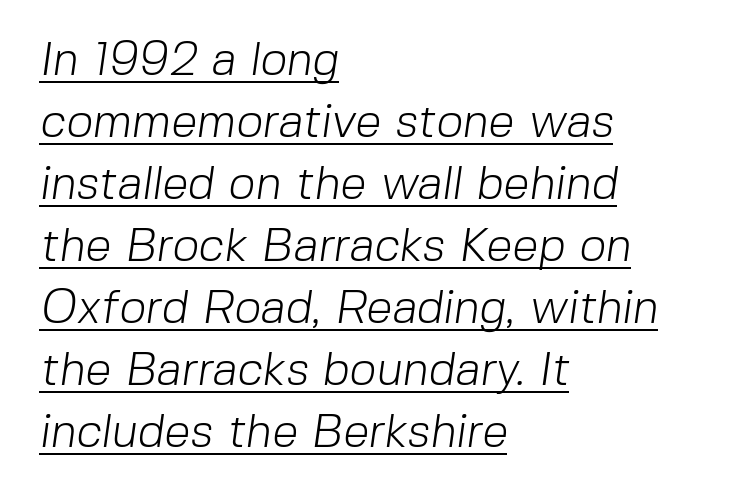
Q: Is the text bold? A: No.
Q: Is the typeface a serif or a sans-serif typeface? A: Sans-serif.
Q: Is the text underlined? A: Yes.
Q: How is the paragraph aligned? A: Left-aligned.
Q: Is the spacing between letters normal or unusually wide? A: Normal.
Q: Is the spacing between lines tight, normal or loose? A: Normal.
Q: Width (condensed, normal, or wide)? A: Normal.
Q: Stroke contrast? A: Low.
Q: x-height? A: Medium.
Q: Monospaced? A: No.
